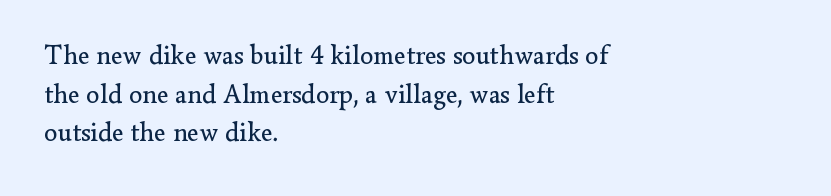
Stroke thickness stays within the range of a standard reading face or lighter. Notice how descenders clear the ascenders below comfortably — that's standard leading. There is no visible air inserted between adjacent glyphs. Casual observation: everything's shoved over to the left. The specimen omits any rule beneath the text block's lines. The letters stand straight up with perfectly vertical stems.
